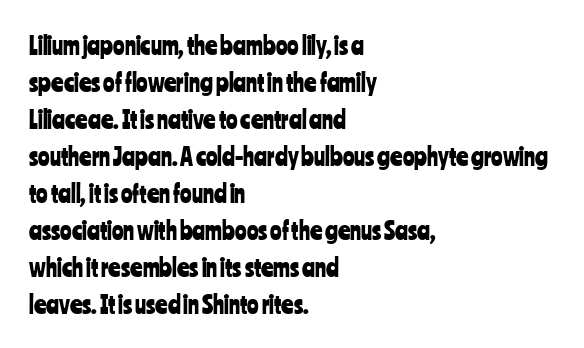
This is roman type, the default non-slanted kind. The lines in this sample share a left origin and differ only in where they stop. Glance below the letters and you will spot only blank space. The line-height multiplier appears to be the usual default. No extra tracking has been applied to these lines.
